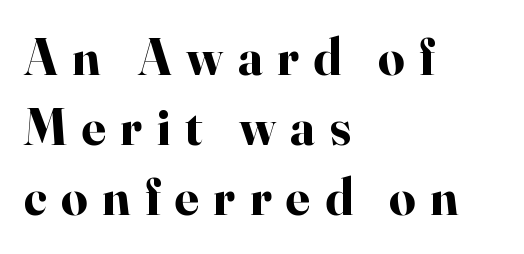
The image shows 52 px bold serif type, upright; set left-aligned, normal line spacing (1.35x), unusually wide letter spacing (+0.28 em), not underlined; high stroke contrast and a small x-height.
